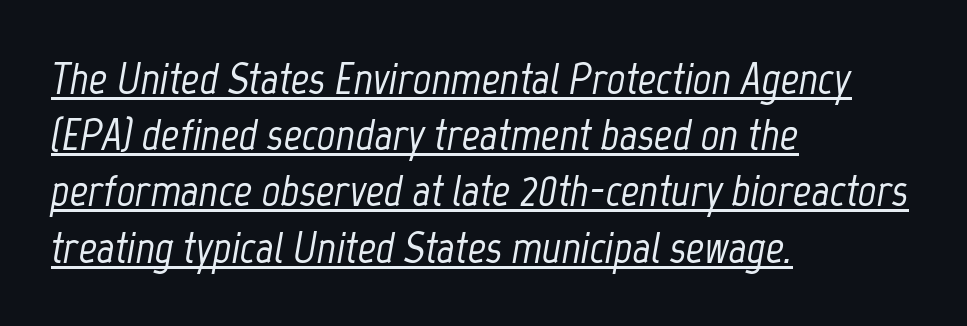
The image shows 45 px condensed type, italic (leaning right); set left-aligned, normal line spacing (1.25x), normal letter spacing, underlined; low stroke contrast and a medium x-height.
